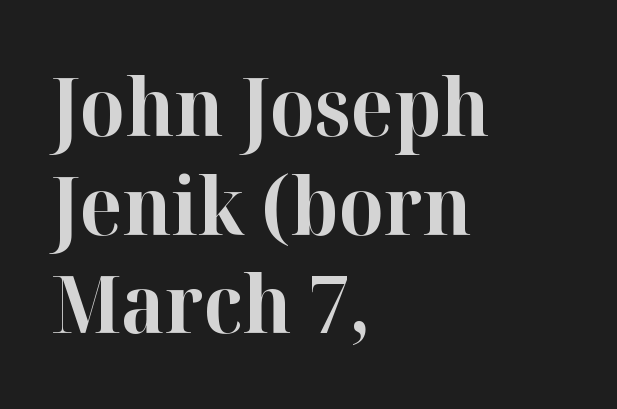
Q: Is the text bold? A: Yes.
Q: Is the text italic (slanted)? A: No, it is upright.
Q: Is the typeface a serif or a sans-serif typeface? A: Serif.
Q: Is the text underlined? A: No.
Q: How is the paragraph aligned? A: Left-aligned.
Q: Is the spacing between letters normal or unusually wide? A: Normal.
Q: Is the spacing between lines tight, normal or loose? A: Normal.
Q: Width (condensed, normal, or wide)? A: Normal.
Q: Stroke contrast? A: High.
Q: x-height? A: Medium.
Q: Monospaced? A: No.
